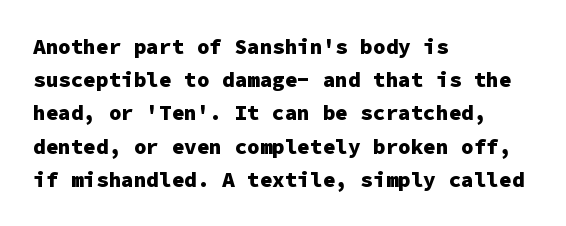
Q: Is the text bold? A: Yes.
Q: Is the text italic (slanted)? A: No, it is upright.
Q: Is the text underlined? A: No.
Q: How is the paragraph aligned? A: Left-aligned.
Q: Is the spacing between letters normal or unusually wide? A: Normal.
Q: Is the spacing between lines tight, normal or loose? A: Normal.
